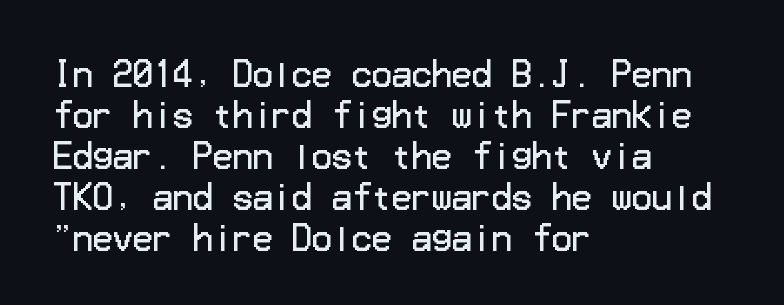
Plain, unruled lines of type. In terms of letterform style, serifs are entirely absent. Weight: in the light-to-regular range. Horizontal alignment here is leftward, the default for most running prose. Here the glyphs are tracked normally, forming tight word shapes.
